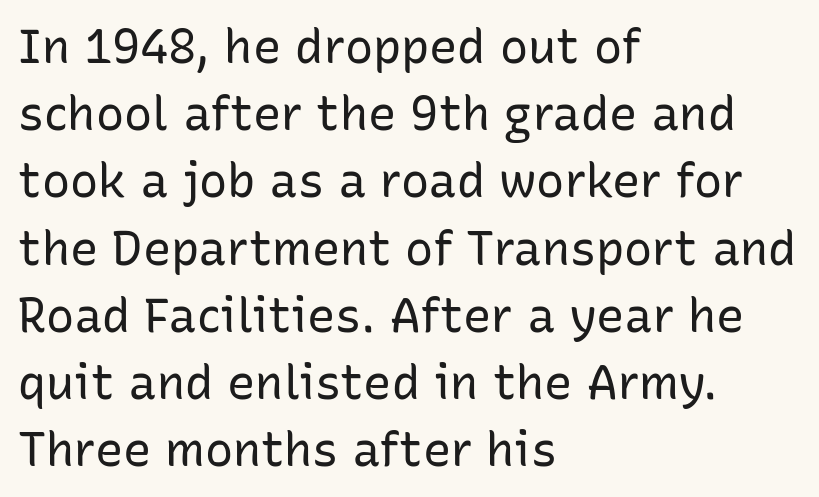
{"serif": "no", "italic": "no", "bold": "no", "weight": "regular", "width": "normal", "stroke_contrast": "low", "x_height": "medium", "monospaced": "no", "underline": "no", "align": "left", "line_spacing": "normal", "line_spacing_ratio": 1.43, "letter_spacing": "normal", "letter_spacing_em": 0.0, "glyph_px": 47}
